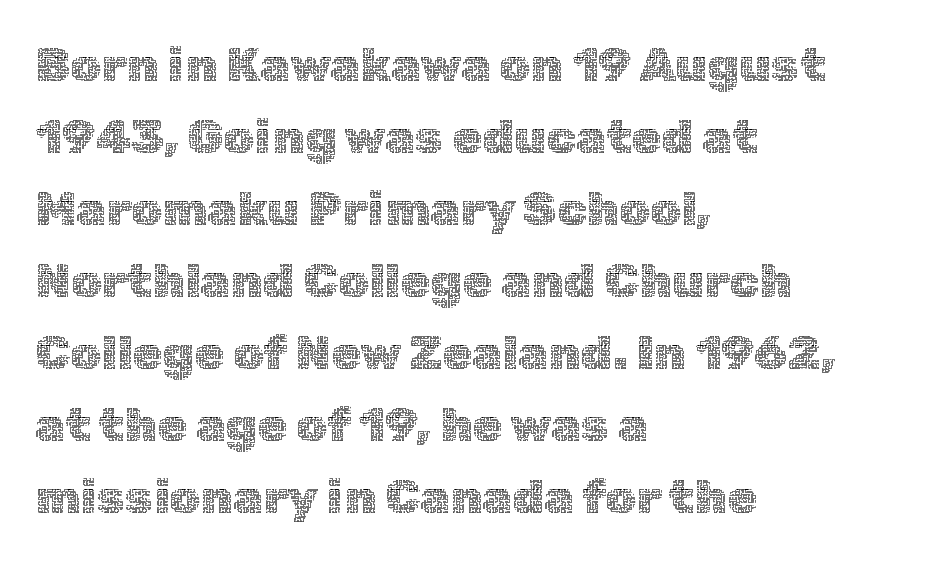
Q: Is the text bold? A: No.
Q: Is the text italic (slanted)? A: No, it is upright.
Q: Is the text underlined? A: No.
Q: How is the paragraph aligned? A: Left-aligned.
Q: Is the spacing between letters normal or unusually wide? A: Normal.
Q: Is the spacing between lines tight, normal or loose? A: Normal.
Q: Width (condensed, normal, or wide)? A: Normal.
Q: x-height? A: Medium.
Q: Monospaced? A: No.
